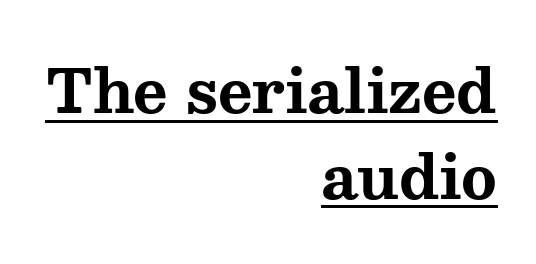
Q: Is the text bold? A: Yes.
Q: Is the text italic (slanted)? A: No, it is upright.
Q: Is the typeface a serif or a sans-serif typeface? A: Serif.
Q: Is the text underlined? A: Yes.
Q: How is the paragraph aligned? A: Right-aligned.
Q: Is the spacing between letters normal or unusually wide? A: Normal.
Q: Is the spacing between lines tight, normal or loose? A: Normal.
Q: Width (condensed, normal, or wide)? A: Wide.
Q: Stroke contrast? A: Medium.
Q: x-height? A: Medium.
Q: Monospaced? A: No.
